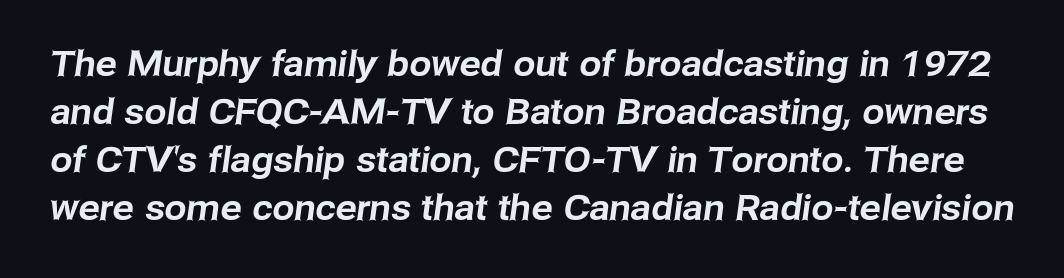
{"serif": "no", "width": "normal", "stroke_contrast": "low", "x_height": "medium", "monospaced": "no", "underline": "no", "line_spacing": "normal", "line_spacing_ratio": 1.37, "letter_spacing": "normal", "letter_spacing_em": 0.0, "glyph_px": 35}
